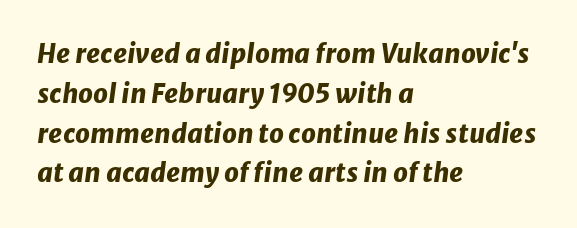
A full-strength bold gives these letters their thick strokes. The letterforms sit shoulder to shoulder at normal distance. The designer left line spacing at the default. The rag falls on the right side of this text block.
